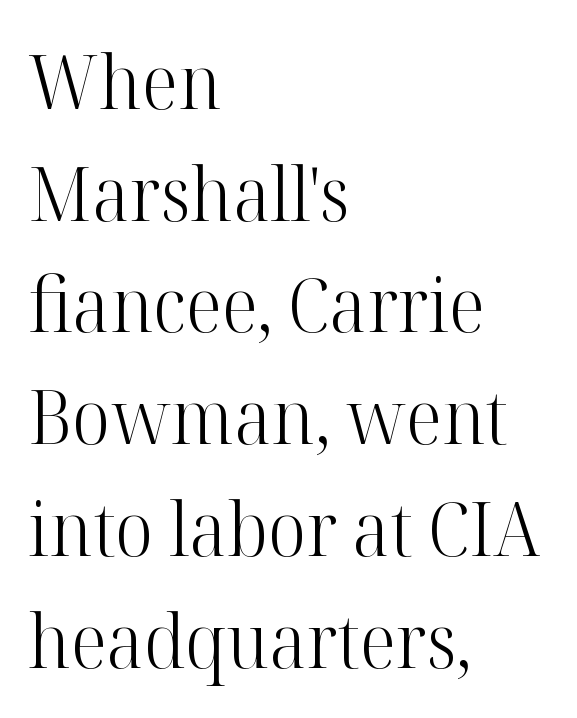
Bold? No — there's no thickening of the strokes. Observe the ordinary spacing: letters are neighbours, not strangers. The gap between lines stays unmarked. The block of text has a typical density, with ordinary space between rows. Examine the stroke ends and you'll spot serifs. Designer's note — italics off, roman on.
